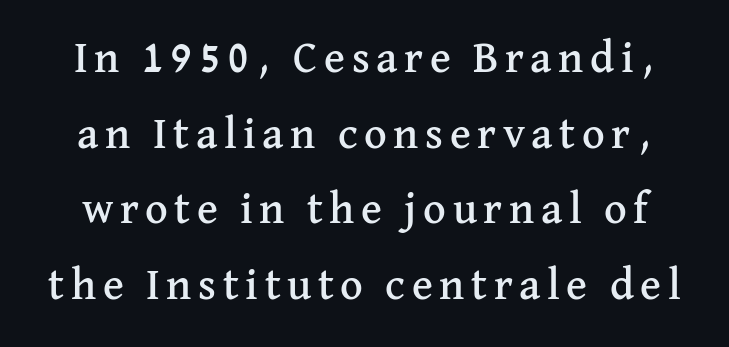
Q: Is the text italic (slanted)? A: No, it is upright.
Q: Is the typeface a serif or a sans-serif typeface? A: Serif.
Q: Is the text underlined? A: No.
Q: Width (condensed, normal, or wide)? A: Normal.
Q: Stroke contrast? A: Medium.
Q: x-height? A: Medium.
Q: Monospaced? A: No.
